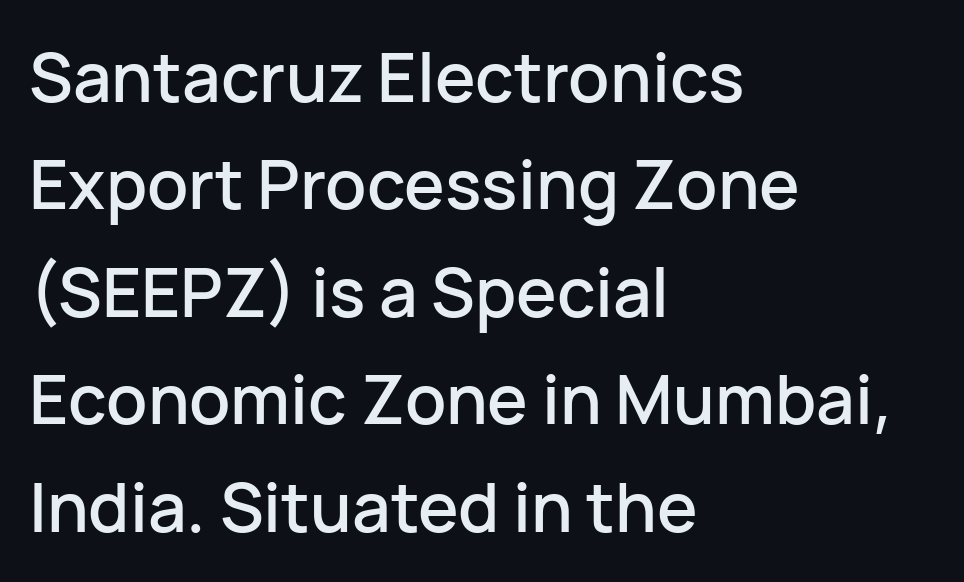
{"serif": "no", "italic": "no", "width": "normal", "stroke_contrast": "low", "x_height": "medium", "monospaced": "no", "underline": "no", "align": "left", "line_spacing": "normal", "line_spacing_ratio": 1.58, "letter_spacing": "normal", "letter_spacing_em": 0.0, "glyph_px": 68}
